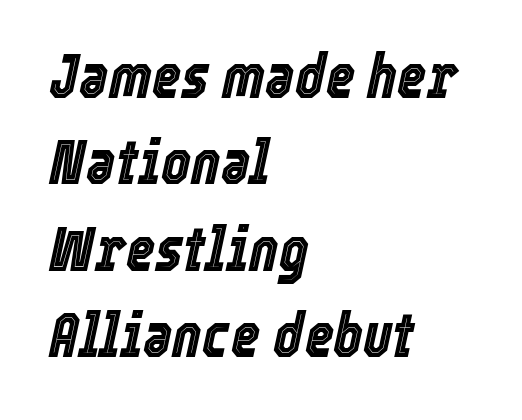
The image shows 63 px condensed type, italic (leaning right); set left-aligned, normal line spacing (1.37x), normal letter spacing, not underlined; a medium x-height.
